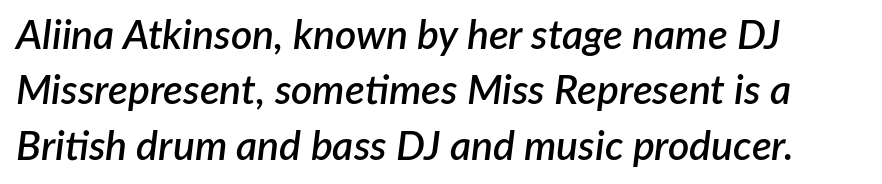
Q: Is the text bold? A: Semi-bold.
Q: Is the text italic (slanted)? A: Yes, it leans right by about 7 degrees.
Q: Is the text underlined? A: No.
Q: Is the spacing between letters normal or unusually wide? A: Normal.
Q: Is the spacing between lines tight, normal or loose? A: Normal.
Q: Width (condensed, normal, or wide)? A: Normal.
Q: Stroke contrast? A: Low.
Q: x-height? A: Medium.
Q: Monospaced? A: No.
